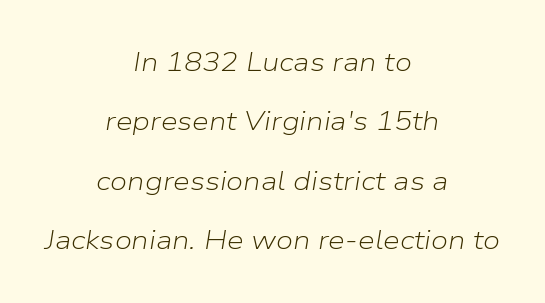
Widely set lines give the paragraph a tall, airy silhouette. The letters sit at their default tracking, neither squeezed nor spread. The baseline area is clear. It's the slanting kind of type.
